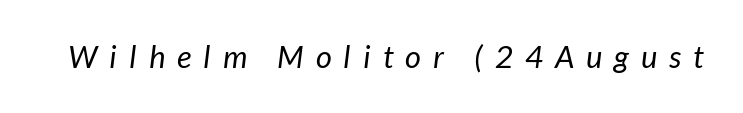
{"serif": "no", "bold": "no", "weight": "regular", "width": "normal", "stroke_contrast": "low", "x_height": "medium", "monospaced": "no", "underline": "no", "letter_spacing": "wide", "letter_spacing_em": 0.39, "glyph_px": 31}
